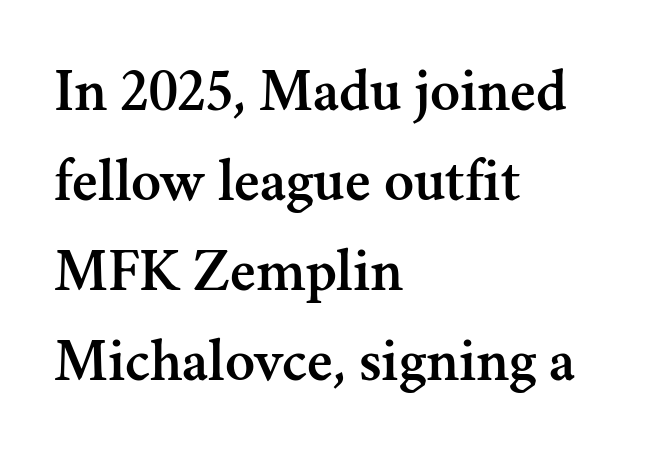
{"serif": "yes", "italic": "no", "width": "normal", "stroke_contrast": "medium", "x_height": "small", "monospaced": "no", "underline": "no", "align": "left", "line_spacing": "normal", "line_spacing_ratio": 1.45, "letter_spacing": "normal", "letter_spacing_em": 0.0, "glyph_px": 62}
